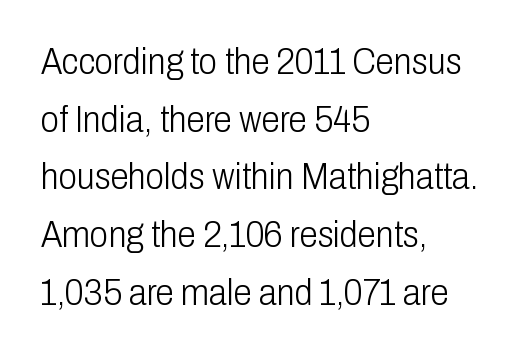
The image shows 37 px light, condensed sans-serif type, upright; set left-aligned, normal line spacing (1.56x), normal letter spacing, not underlined; low stroke contrast and a medium x-height.
